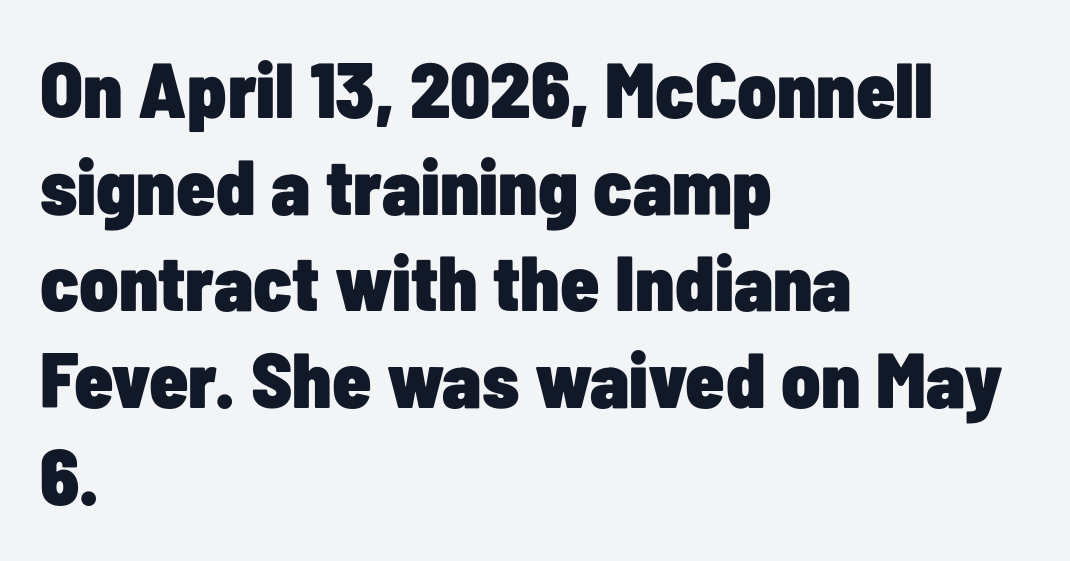
Q: Is the text bold? A: Yes.
Q: Is the text italic (slanted)? A: No, it is upright.
Q: Is the typeface a serif or a sans-serif typeface? A: Sans-serif.
Q: Is the text underlined? A: No.
Q: How is the paragraph aligned? A: Left-aligned.
Q: Is the spacing between letters normal or unusually wide? A: Normal.
Q: Width (condensed, normal, or wide)? A: Condensed.
Q: Stroke contrast? A: Low.
Q: x-height? A: Medium.
Q: Monospaced? A: No.
